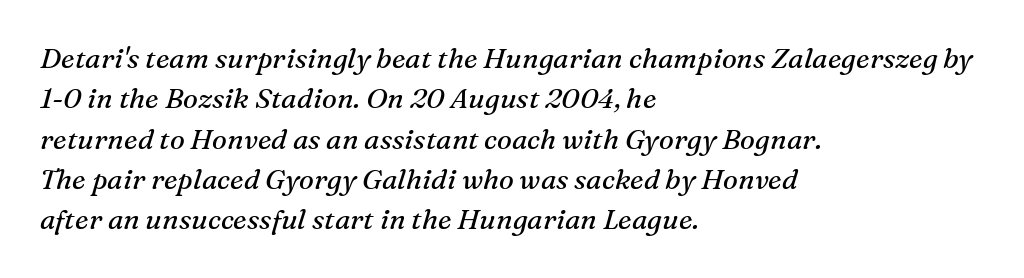
Q: Is the text bold? A: No.
Q: Is the text italic (slanted)? A: Yes, it leans right by about 16 degrees.
Q: Is the typeface a serif or a sans-serif typeface? A: Serif.
Q: Is the text underlined? A: No.
Q: How is the paragraph aligned? A: Left-aligned.
Q: Is the spacing between letters normal or unusually wide? A: Normal.
Q: Is the spacing between lines tight, normal or loose? A: Normal.
Q: Width (condensed, normal, or wide)? A: Normal.
Q: Stroke contrast? A: Medium.
Q: x-height? A: Medium.
Q: Monospaced? A: No.
